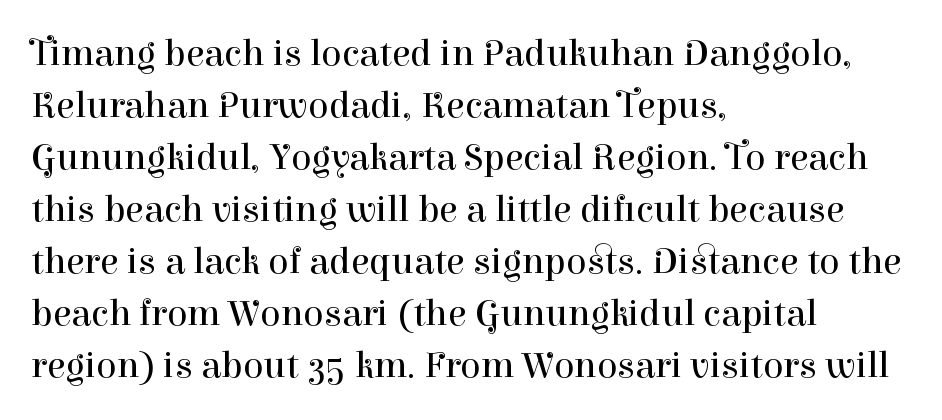
{"serif": "yes", "italic": "no", "bold": "no", "weight": "regular", "width": "normal", "stroke_contrast": "high", "x_height": "medium", "monospaced": "no", "underline": "no", "align": "left", "line_spacing": "normal", "line_spacing_ratio": 1.37, "letter_spacing": "normal", "letter_spacing_em": 0.0, "glyph_px": 38}
